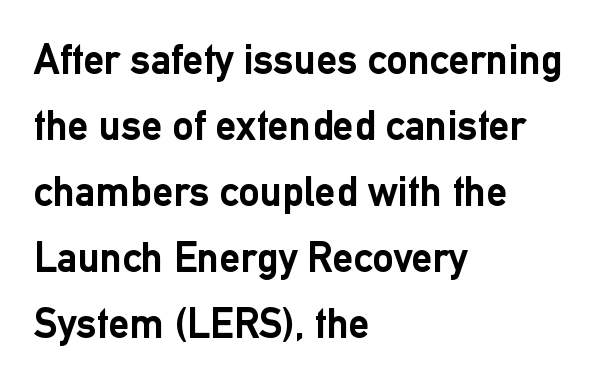
Q: Is the text bold? A: Yes.
Q: Is the text italic (slanted)? A: No, it is upright.
Q: Is the typeface a serif or a sans-serif typeface? A: Sans-serif.
Q: Is the text underlined? A: No.
Q: How is the paragraph aligned? A: Left-aligned.
Q: Is the spacing between letters normal or unusually wide? A: Normal.
Q: Is the spacing between lines tight, normal or loose? A: Normal.
Q: Width (condensed, normal, or wide)? A: Normal.
Q: Stroke contrast? A: Low.
Q: x-height? A: Medium.
Q: Monospaced? A: No.
